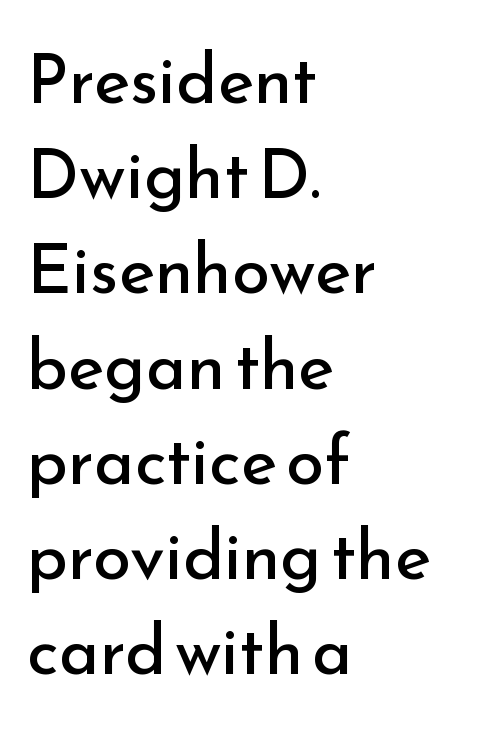
Q: Is the text bold? A: No.
Q: Is the text italic (slanted)? A: No, it is upright.
Q: Is the typeface a serif or a sans-serif typeface? A: Sans-serif.
Q: Is the text underlined? A: No.
Q: How is the paragraph aligned? A: Left-aligned.
Q: Is the spacing between letters normal or unusually wide? A: Normal.
Q: Is the spacing between lines tight, normal or loose? A: Normal.
Q: Width (condensed, normal, or wide)? A: Normal.
Q: Stroke contrast? A: Low.
Q: x-height? A: Small.
Q: Monospaced? A: No.
